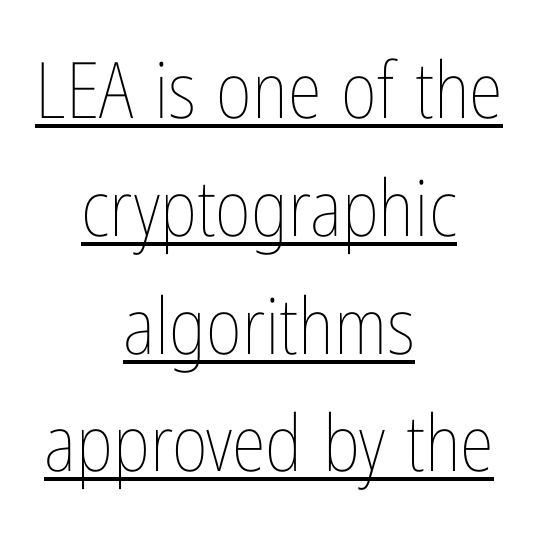
The image shows 78 px thin, condensed type, upright; set centered, normal line spacing (1.51x), normal letter spacing, underlined; low stroke contrast and a medium x-height.
